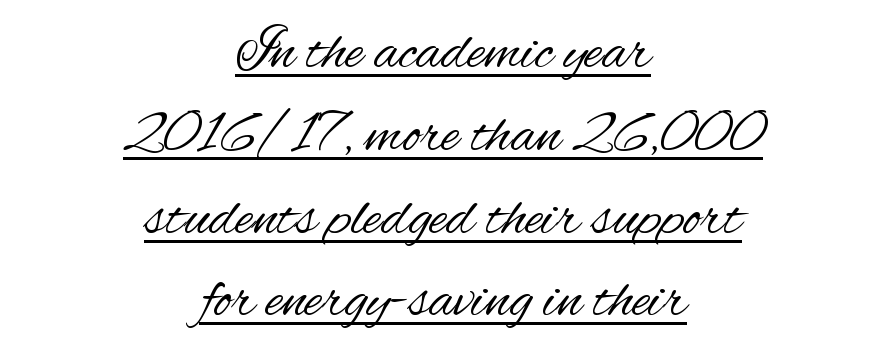
{"serif": "no", "bold": "no", "weight": "regular", "width": "condensed", "stroke_contrast": "medium", "x_height": "small", "monospaced": "no", "underline": "yes", "align": "center", "line_spacing": "normal", "line_spacing_ratio": 1.38, "letter_spacing": "normal", "letter_spacing_em": 0.0, "glyph_px": 60}
